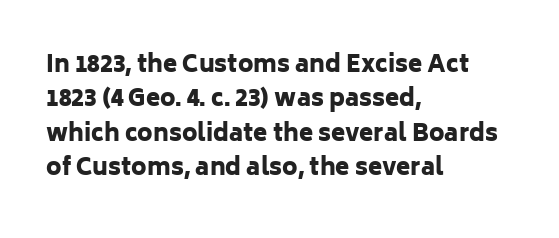
Is the letter spacing exaggerated? No — it looks like the ordinary default. Reading down the block, your eye returns to a fixed left position each line. Heavy-handed strokes throughout: this text is bold. Just letters on the line, the space beneath them empty. Baseline-to-baseline distance is the conventional proportion of letter height. A roman cut, with each character standing at attention.
